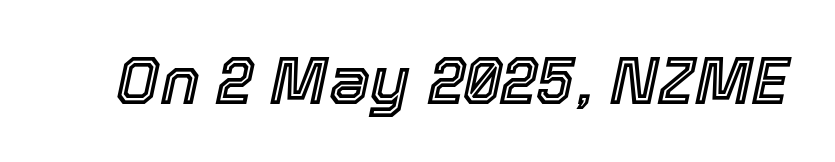
{"italic": "yes", "lean": "right", "slant_degrees": 12, "width": "normal", "x_height": "medium", "monospaced": "no", "underline": "no", "letter_spacing": "normal", "letter_spacing_em": 0.0, "glyph_px": 66}
